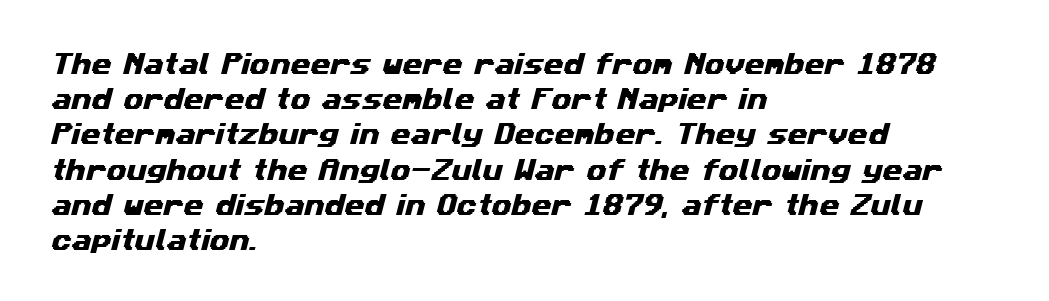
Q: Is the text underlined? A: No.
Q: How is the paragraph aligned? A: Left-aligned.
Q: Is the spacing between letters normal or unusually wide? A: Normal.
Q: Is the spacing between lines tight, normal or loose? A: Normal.
